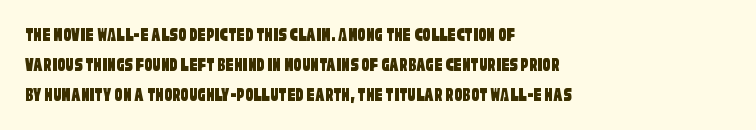
The image shows 20 px text type; set left-aligned, normal line spacing (1.49x), normal letter spacing, not underlined.
